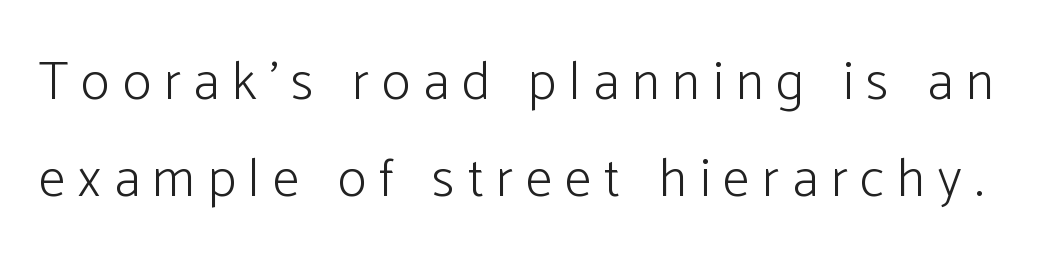
The image shows 54 px light sans-serif type, upright; set line spacing 1.8x, unusually wide letter spacing (+0.24 em), not underlined; low stroke contrast and a medium x-height.
